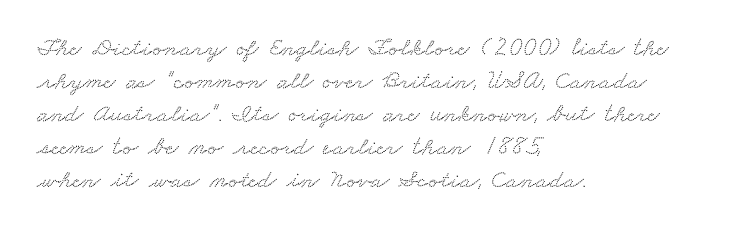
{"underline": "no", "align": "left", "line_spacing": "normal", "line_spacing_ratio": 1.27, "letter_spacing": "normal", "letter_spacing_em": 0.0, "glyph_px": 26}
